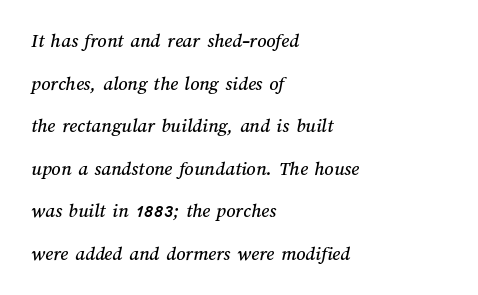
The image shows 20 px text type; set left-aligned, loose line spacing (2.13x), normal letter spacing, not underlined.
